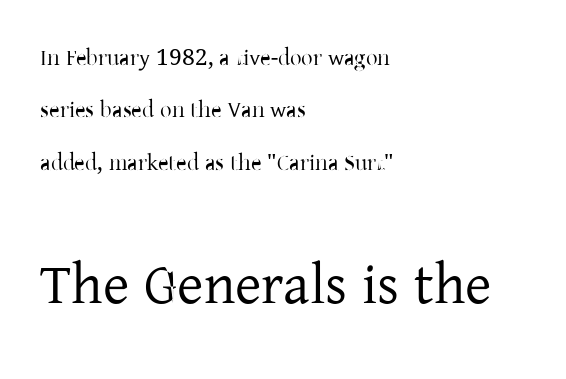
Is this a fixed-width face? No — the glyphs have proportional, varying widths. Which chunk is bigger? The second one — the bottom block dwarfs the top. The lettering holds an erect, upright posture throughout. Look at the tracking — it's just the regular setting, nothing added. One-word summary of the alignment: left.
